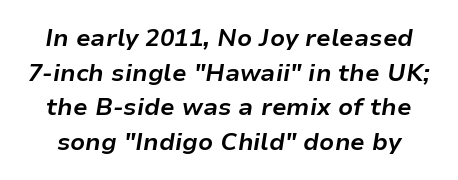
{"italic": "yes", "lean": "right", "slant_degrees": 9, "bold": "yes", "underline": "no", "line_spacing": "normal", "line_spacing_ratio": 1.44, "letter_spacing": "normal", "letter_spacing_em": 0.0, "glyph_px": 24}
